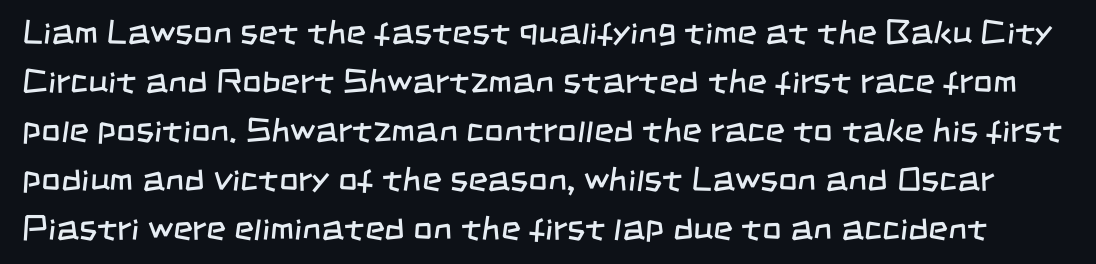
Successive baselines arrive at the customary interval. Rule under the text: the space is simply empty. Here the designer chose a conventional face with non-uniform glyph widths. The font family rendered here belongs to the sans-serif group.
